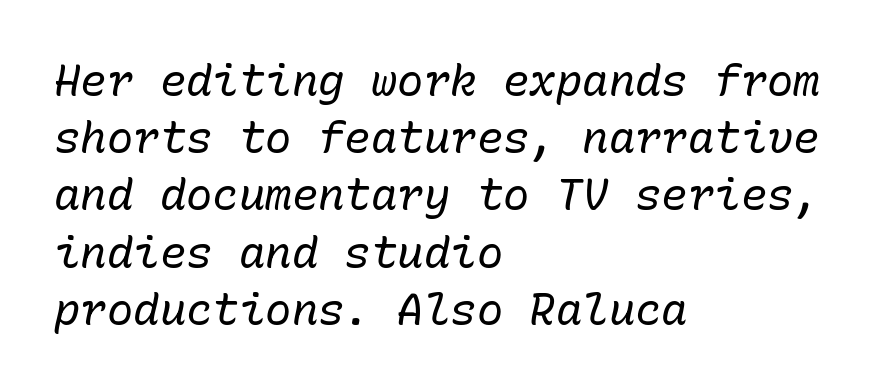
Do the characters align in a grid? Yes, the font is monospaced. Weight: not bold — regular or lighter. Yep, that's italic — everything's leaning. A bare baseline throughout the passage.
